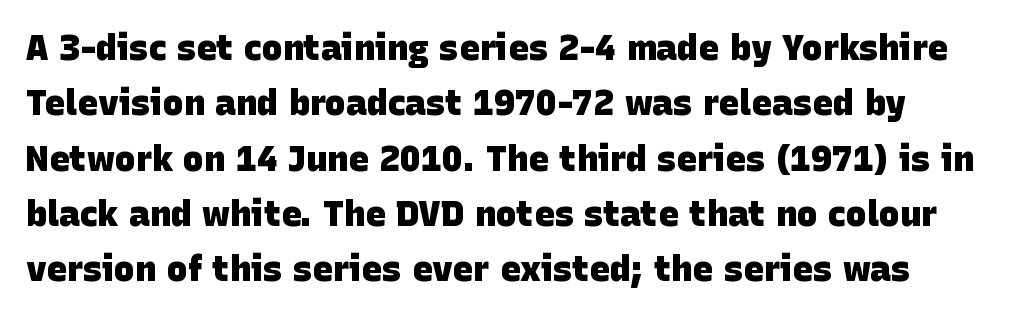
Letters rest on an invisible, unmarked baseline. Leading matches the norm, producing a regular column. Grotesque or geometric, the face here clearly has no serifs. As a designer I'd log this as weight 700, bold.
